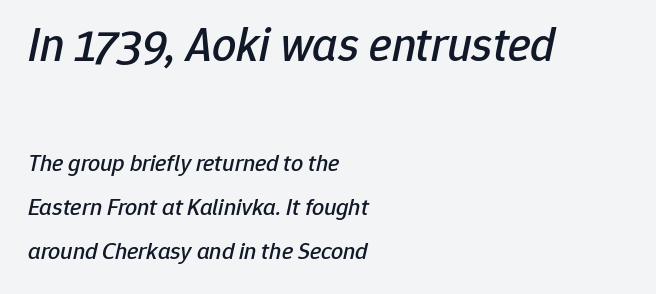
In terms of letterspacing, this is plain default setting. Check the space under the baseline: it is left empty. Tall strokes in this sample are angled rather than plumb. Varying glyph widths throughout — classic text-font behaviour. This layout puts the oversized block above and the modest block below.
